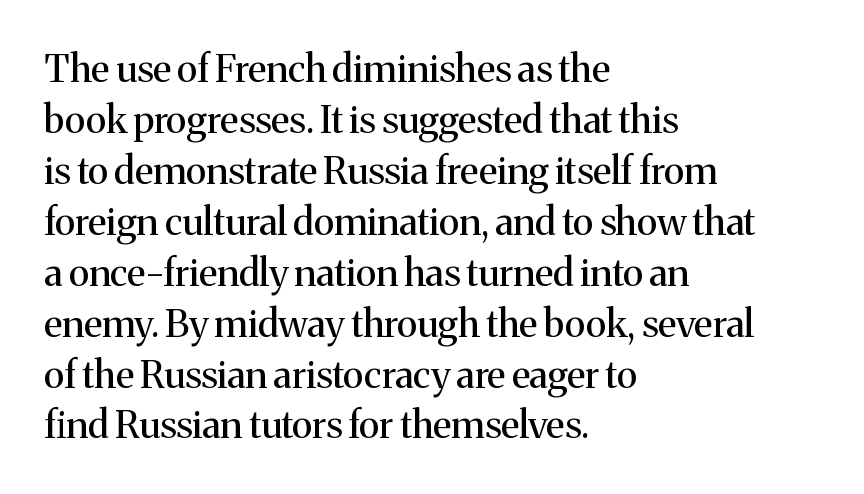
No chunkiness to these letters — they're not bold. Posture: upright roman. This sample uses plain, unmodified letter spacing. Character widths vary here, with narrow letters taking less room than wide ones. Glance below the letters and you will spot only blank space. Horizontally, the lines are justified to the leading edge only.
